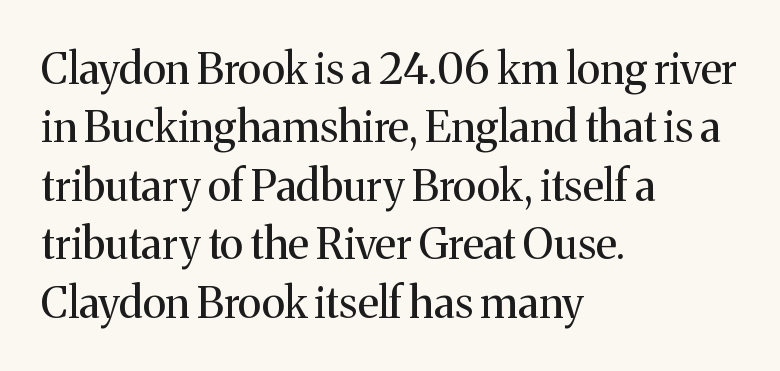
Here the glyphs are tracked normally, forming tight word shapes. All the whitespace from short lines collects on the right. Notice how descenders clear the ascenders below comfortably — that's standard leading. Words float on clear page, feet unadorned. No heavy texture on the line: the type isn't bold.
